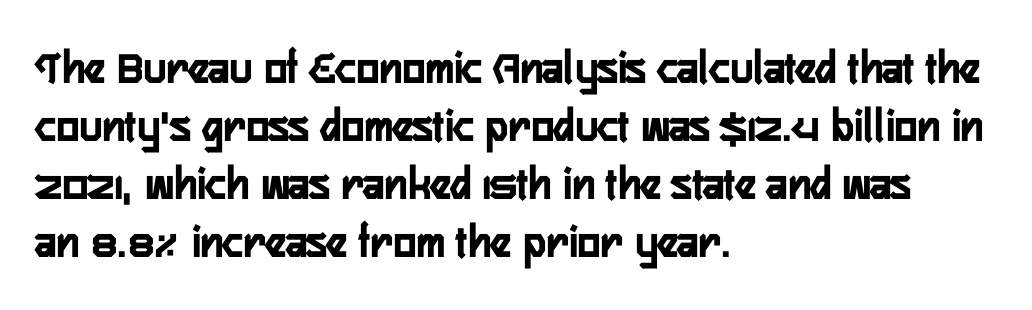
Nope, no serifs anywhere on these letters. Varying glyph widths throughout — classic text-font behaviour. Which margin do the lines hug? The left one — the right edge is uneven. This sample uses an upright cut, with every glyph sitting square on the baseline.
